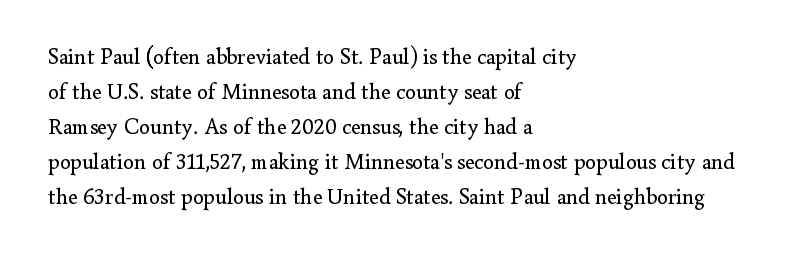
The image shows 22 px text type, upright; set left-aligned, normal line spacing (1.59x), normal letter spacing, not underlined.
